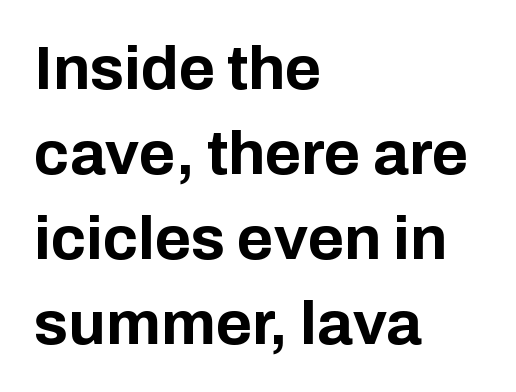
The image shows 62 px bold sans-serif type, upright; set left-aligned, normal line spacing (1.37x), normal letter spacing, not underlined; low stroke contrast and a medium x-height.
